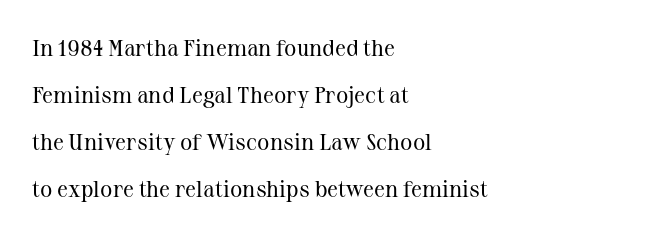
{"italic": "no", "bold": "no", "underline": "no", "align": "left", "line_spacing": "loose", "line_spacing_ratio": 2.05, "letter_spacing": "normal", "letter_spacing_em": 0.0, "glyph_px": 23}
